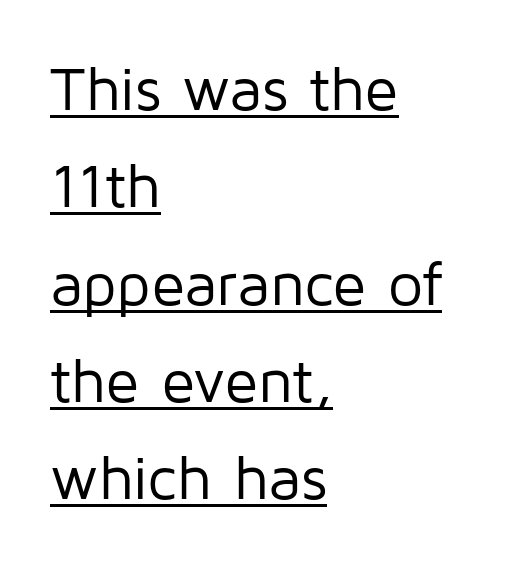
Q: Is the text bold? A: No.
Q: Is the text italic (slanted)? A: No, it is upright.
Q: Is the typeface a serif or a sans-serif typeface? A: Sans-serif.
Q: Is the text underlined? A: Yes.
Q: How is the paragraph aligned? A: Left-aligned.
Q: Is the spacing between letters normal or unusually wide? A: Normal.
Q: Is the spacing between lines tight, normal or loose? A: Normal.
Q: Width (condensed, normal, or wide)? A: Normal.
Q: Stroke contrast? A: Low.
Q: x-height? A: Medium.
Q: Monospaced? A: No.
